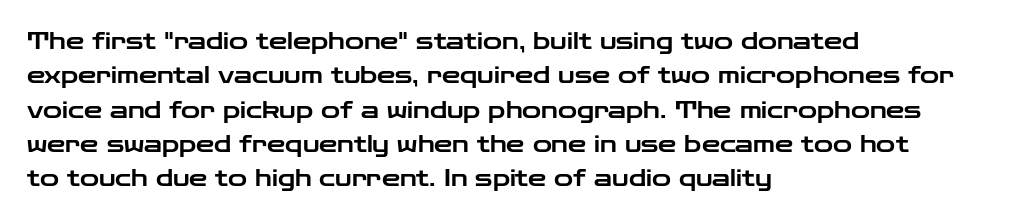
If you drew a ruler down the left edge, every line would touch it. Any mark beneath the type? The region is blank. Vertical spacing — default. It's the straight-up-and-down kind of type.
